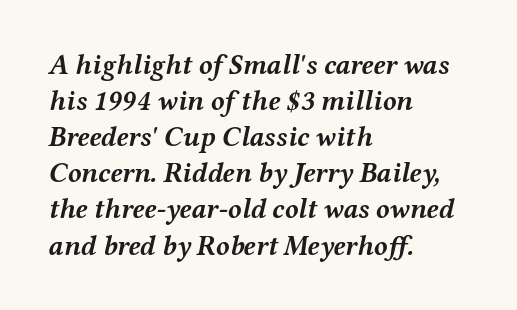
Q: Is the text bold? A: Yes.
Q: Is the text italic (slanted)? A: Yes, it leans right by about 12 degrees.
Q: Is the text underlined? A: No.
Q: How is the paragraph aligned? A: Left-aligned.
Q: Is the spacing between letters normal or unusually wide? A: Normal.
Q: Is the spacing between lines tight, normal or loose? A: Normal.
Q: Width (condensed, normal, or wide)? A: Wide.
Q: Stroke contrast? A: Medium.
Q: x-height? A: Medium.
Q: Monospaced? A: No.
